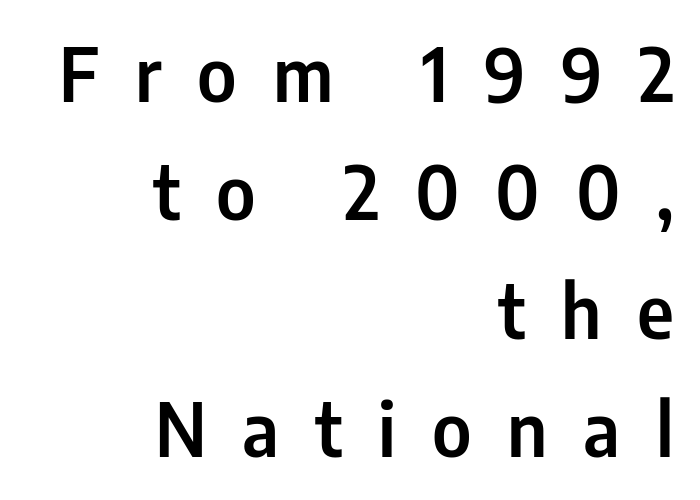
Q: Is the text italic (slanted)? A: No, it is upright.
Q: Is the typeface a serif or a sans-serif typeface? A: Sans-serif.
Q: Is the text underlined? A: No.
Q: How is the paragraph aligned? A: Right-aligned.
Q: Is the spacing between letters normal or unusually wide? A: Unusually wide.
Q: Is the spacing between lines tight, normal or loose? A: Normal.
Q: Width (condensed, normal, or wide)? A: Condensed.
Q: Stroke contrast? A: Low.
Q: x-height? A: Medium.
Q: Monospaced? A: No.
